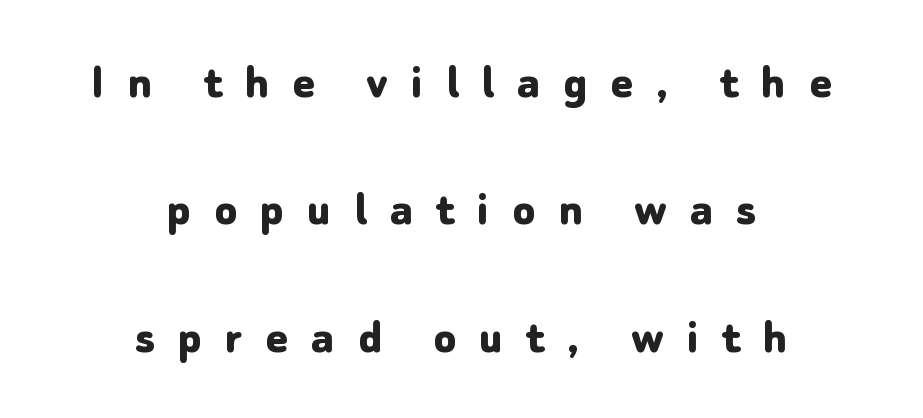
This is heavy type, rendered in bold. Short note: letters widely spaced. The type family on display is of the sans-serif kind. Summary of vertical rhythm: relaxed, with wide interline spacing. Does the lettering tilt? It doesn't — this is upright.
